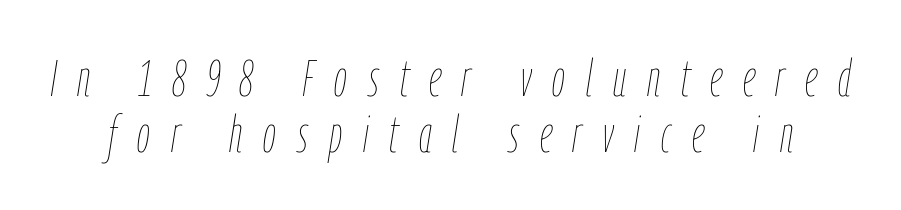
No letter is thick-stroked: the sample isn't bold. You could only call the tracking loose — the letters float apart. The glyphs are unaccompanied by any horizontal stroke below them. Leading: reduced. Compared with ordinary roman type, these characters are visibly tilted. Character widths vary here, with narrow letters taking less room than wide ones.
